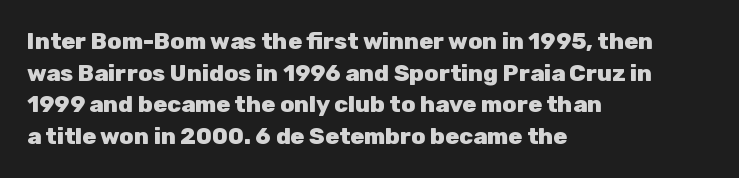
The lines are quadded left. Regular leading. Nothing unusual about the tracking: characters are spaced as the font intends. The font is running at its bold setting. Tall strokes in this sample are plumb rather than angled.
